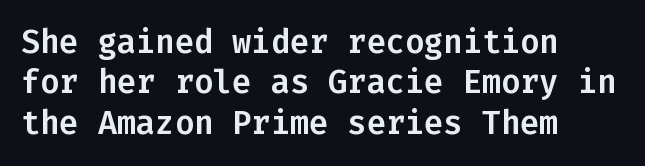
Q: Is the text italic (slanted)? A: No, it is upright.
Q: Is the typeface a serif or a sans-serif typeface? A: Sans-serif.
Q: Is the text underlined? A: No.
Q: How is the paragraph aligned? A: Left-aligned.
Q: Is the spacing between letters normal or unusually wide? A: Normal.
Q: Is the spacing between lines tight, normal or loose? A: Normal.
Q: Width (condensed, normal, or wide)? A: Normal.
Q: Stroke contrast? A: Low.
Q: x-height? A: Medium.
Q: Monospaced? A: Yes.
